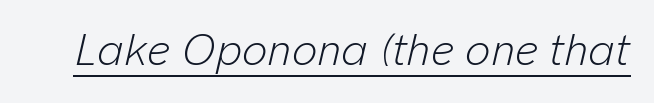
The image shows 45 px light type, italic (leaning right); set normal letter spacing, underlined; low stroke contrast and a medium x-height.
